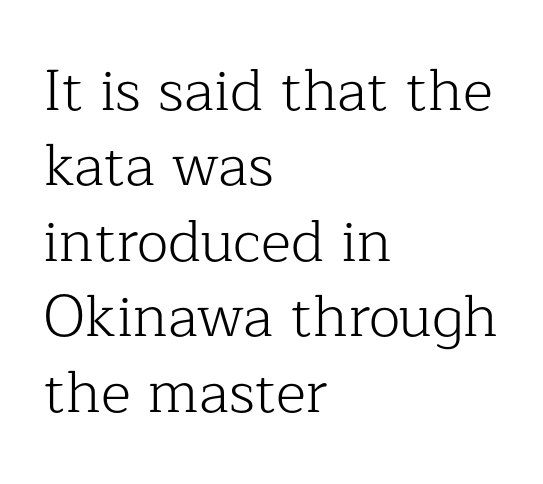
The image shows 58 px light serif type, upright; set left-aligned, normal line spacing (1.3x), normal letter spacing, not underlined; low stroke contrast and a medium x-height.
